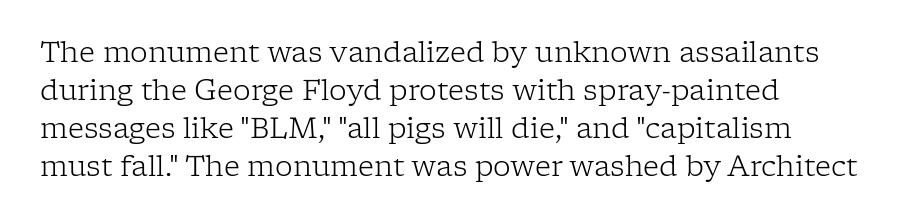
Q: Is the text bold? A: No.
Q: Is the text italic (slanted)? A: No, it is upright.
Q: Is the typeface a serif or a sans-serif typeface? A: Serif.
Q: Is the text underlined? A: No.
Q: How is the paragraph aligned? A: Left-aligned.
Q: Is the spacing between letters normal or unusually wide? A: Normal.
Q: Is the spacing between lines tight, normal or loose? A: Normal.
Q: Width (condensed, normal, or wide)? A: Normal.
Q: Stroke contrast? A: Low.
Q: x-height? A: Medium.
Q: Monospaced? A: No.
